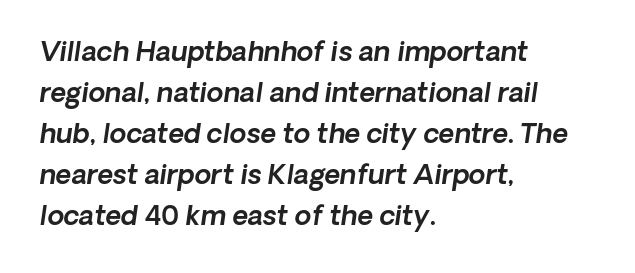
Q: Is the text italic (slanted)? A: Yes, it leans right by about 8 degrees.
Q: Is the text underlined? A: No.
Q: How is the paragraph aligned? A: Left-aligned.
Q: Is the spacing between letters normal or unusually wide? A: Normal.
Q: Is the spacing between lines tight, normal or loose? A: Normal.
